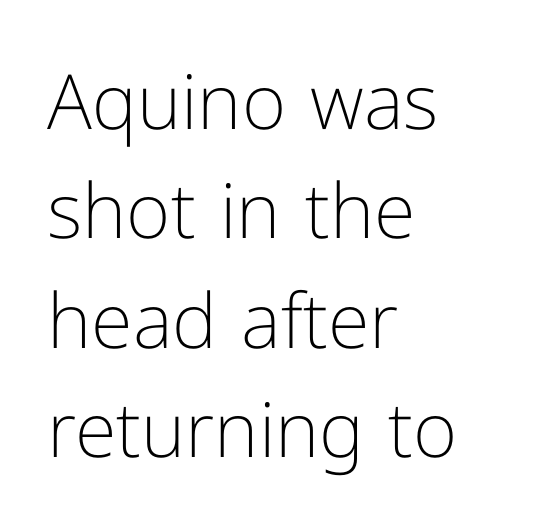
The image shows 76 px light sans-serif type, upright; set left-aligned, normal line spacing (1.44x), normal letter spacing, not underlined; low stroke contrast and a medium x-height.
